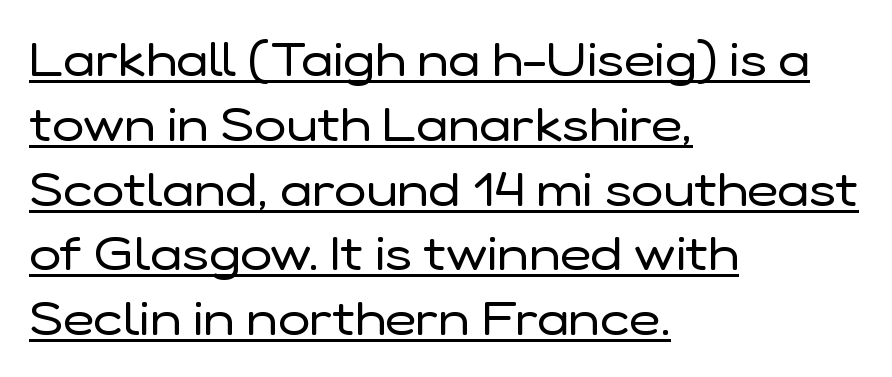
The image shows 48 px regular-weight sans-serif type, upright; set left-aligned, normal line spacing (1.35x), normal letter spacing, underlined; low stroke contrast and a medium x-height.
